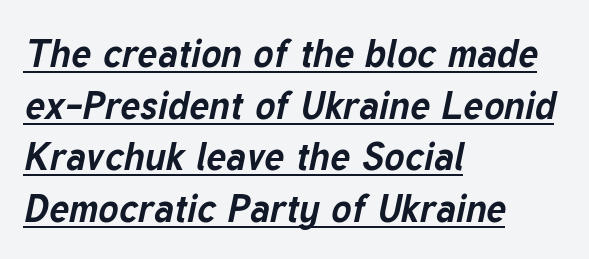
Q: Is the text bold? A: Yes.
Q: Is the text italic (slanted)? A: Yes, it leans right by about 12 degrees.
Q: Is the text underlined? A: Yes.
Q: How is the paragraph aligned? A: Left-aligned.
Q: Is the spacing between letters normal or unusually wide? A: Normal.
Q: Is the spacing between lines tight, normal or loose? A: Normal.
Q: Width (condensed, normal, or wide)? A: Normal.
Q: Stroke contrast? A: Low.
Q: x-height? A: Medium.
Q: Monospaced? A: No.
